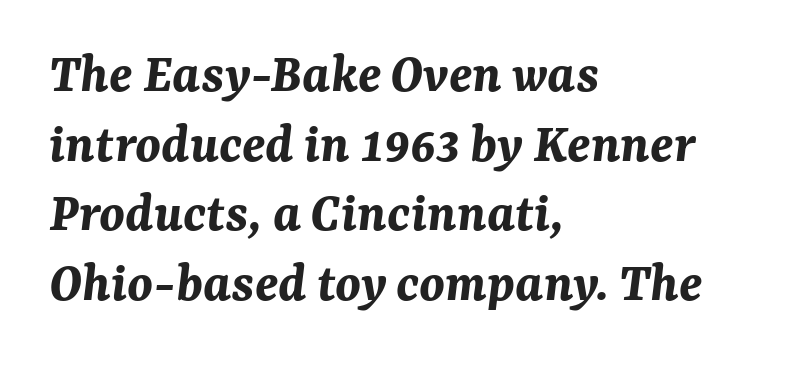
Underline: absent. A dark, heavy texture on the line: the type is bold. Compared with a centered layout, this one pins lines to the left instead. The text carries the slant typical of an italic or oblique font.
